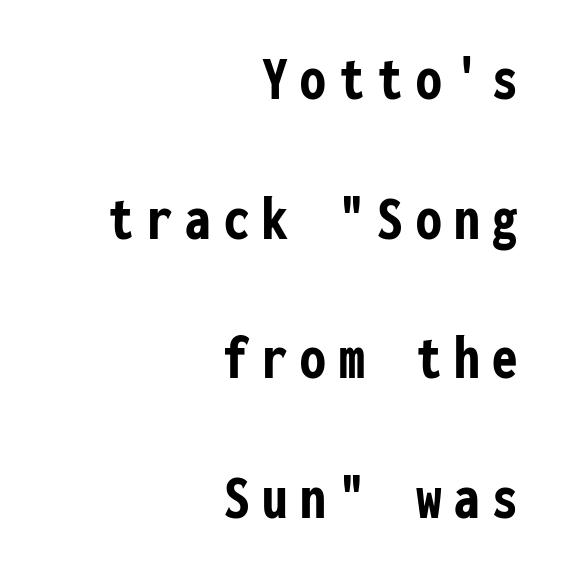
{"serif": "no", "italic": "no", "bold": "yes", "weight": "semibold", "width": "condensed", "stroke_contrast": "low", "x_height": "medium", "monospaced": "yes", "underline": "no", "align": "right", "line_spacing": "loose", "line_spacing_ratio": 2.18, "letter_spacing": "wide", "letter_spacing_em": 0.2, "glyph_px": 64}
